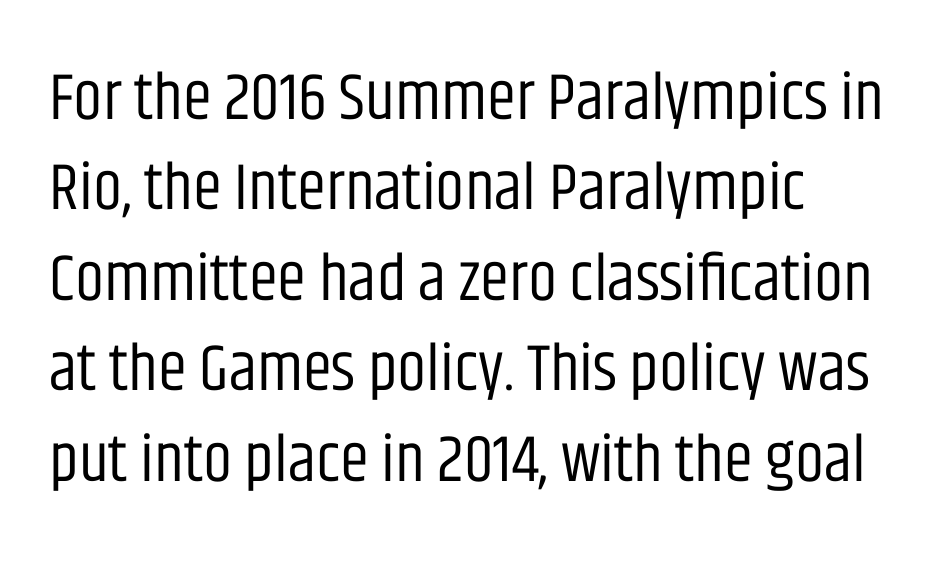
{"serif": "no", "italic": "no", "bold": "no", "weight": "regular", "width": "condensed", "stroke_contrast": "low", "x_height": "large", "monospaced": "no", "underline": "no", "align": "left", "line_spacing": "normal", "line_spacing_ratio": 1.37, "letter_spacing": "normal", "letter_spacing_em": 0.0, "glyph_px": 66}
